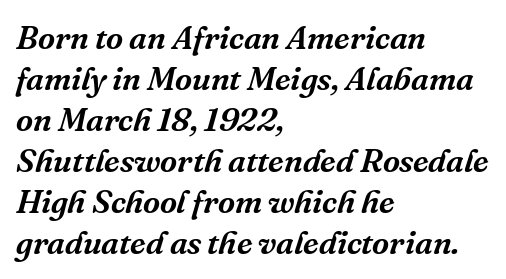
The text was rendered using a seriffed face with decorative stroke endings. Honestly, the letter spacing is just normal — you wouldn't notice it. These lines are rendered in a variable-pitch font. Is the type slanted? Yes — the strokes lean at a clear angle.
